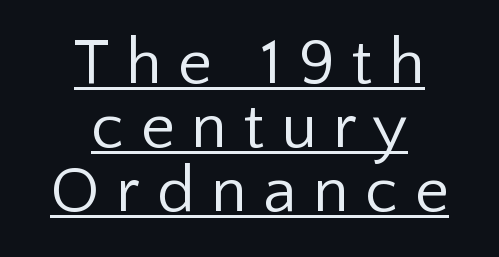
The image shows 66 px regular-weight sans-serif type, upright; set centered, tight line spacing (0.97x), unusually wide letter spacing (+0.25 em), underlined; low stroke contrast and a medium x-height.
